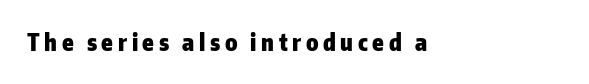
The image shows 23 px bold type, upright; set left-aligned, unusually wide letter spacing (+0.2 em), not underlined.
